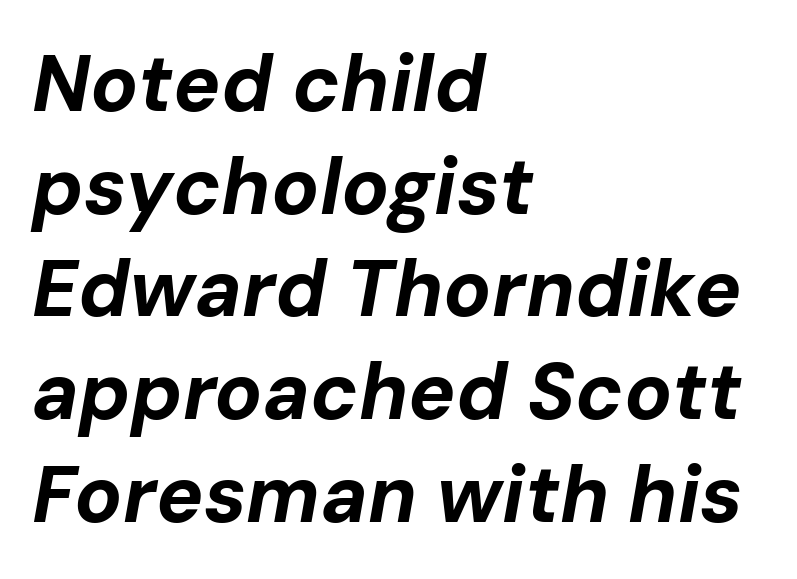
The leading is moderate, giving the passage an even texture. Looks like regular typesetting: each glyph gets only the width it needs. The space directly below the letters is spotless. Short and long lines alike share a common starting point at left. An italicized treatment has been applied to the whole sample. What weight is shown? A full bold with thick strokes.
